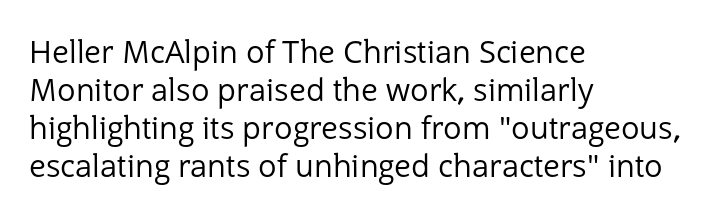
{"serif": "no", "italic": "no", "bold": "no", "weight": "regular", "width": "normal", "stroke_contrast": "low", "x_height": "medium", "monospaced": "no", "underline": "no", "align": "left", "line_spacing_ratio": 1.23, "letter_spacing": "normal", "letter_spacing_em": 0.0, "glyph_px": 31}
